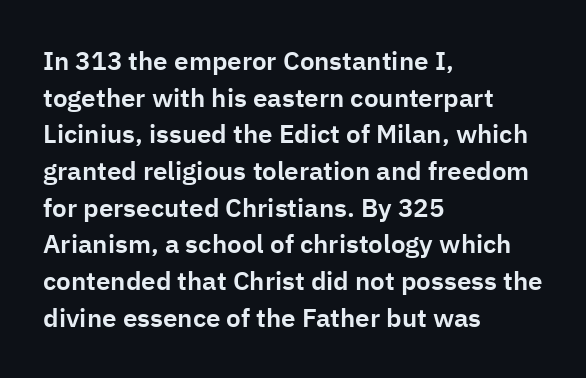
The image shows 26 px text type, upright; set left-aligned, normal line spacing (1.41x), normal letter spacing, not underlined.
